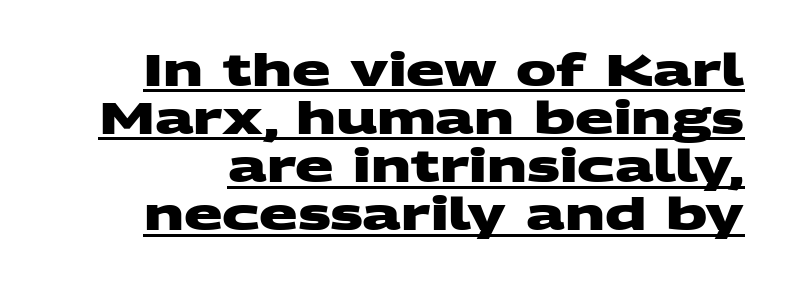
Q: Is the text bold? A: Yes.
Q: Is the typeface a serif or a sans-serif typeface? A: Sans-serif.
Q: Is the text underlined? A: Yes.
Q: Is the spacing between letters normal or unusually wide? A: Normal.
Q: Is the spacing between lines tight, normal or loose? A: Tight.
Q: Width (condensed, normal, or wide)? A: Wide.
Q: Stroke contrast? A: Medium.
Q: x-height? A: Large.
Q: Monospaced? A: No.
